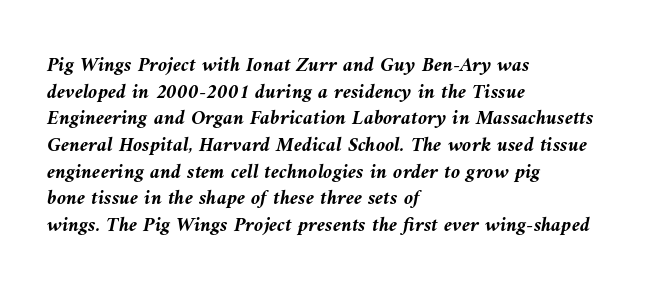
The image shows 21 px bold type, italic (leaning left); set left-aligned, normal line spacing (1.27x), normal letter spacing, not underlined.
